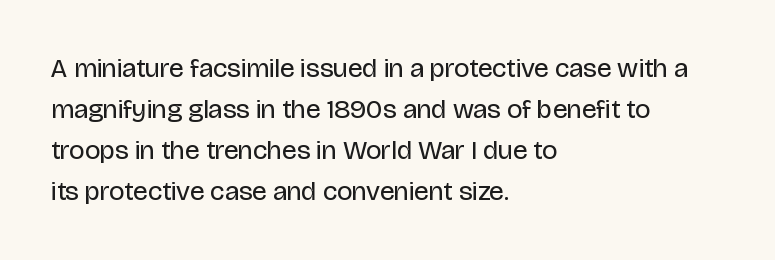
Q: Is the text bold? A: No.
Q: Is the text italic (slanted)? A: No, it is upright.
Q: Is the text underlined? A: No.
Q: How is the paragraph aligned? A: Left-aligned.
Q: Is the spacing between letters normal or unusually wide? A: Normal.
Q: Is the spacing between lines tight, normal or loose? A: Normal.
